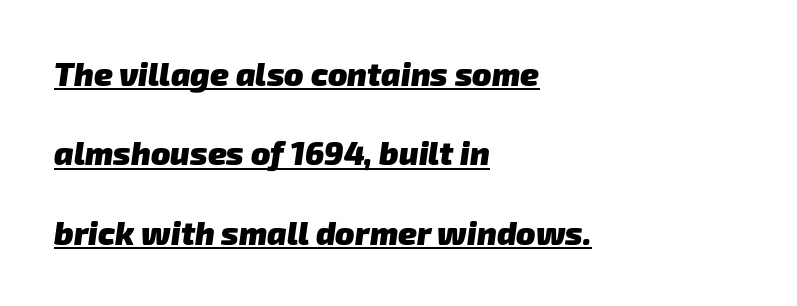
The text block is weighted toward the left margin, trailing off unevenly rightward. This is sans-serif lettering, the kind often seen on screens and signage. The face used here is proportionally spaced, like ordinary book or web type. What weight is shown? A full bold with thick strokes. Looks like someone drew a line under every word here.
